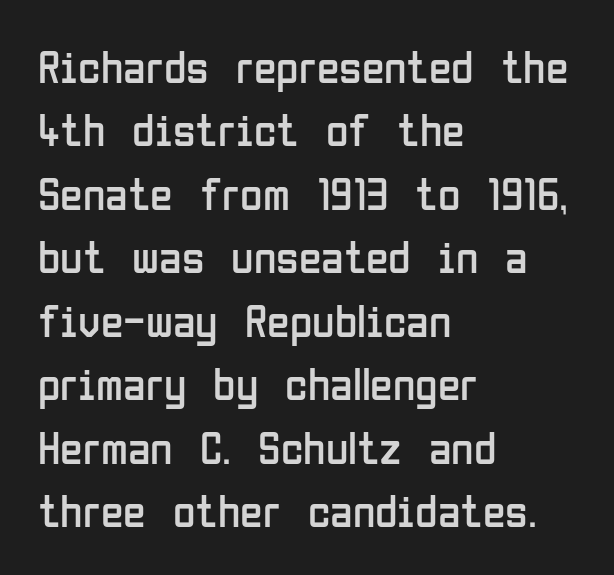
The glyphs in this specimen are sans serif. This sample is left-justified, so line endings fall wherever the words run out. If you drew a line through each stem, it would be perfectly vertical. Do the characters align in a grid? No, the font is proportional.
